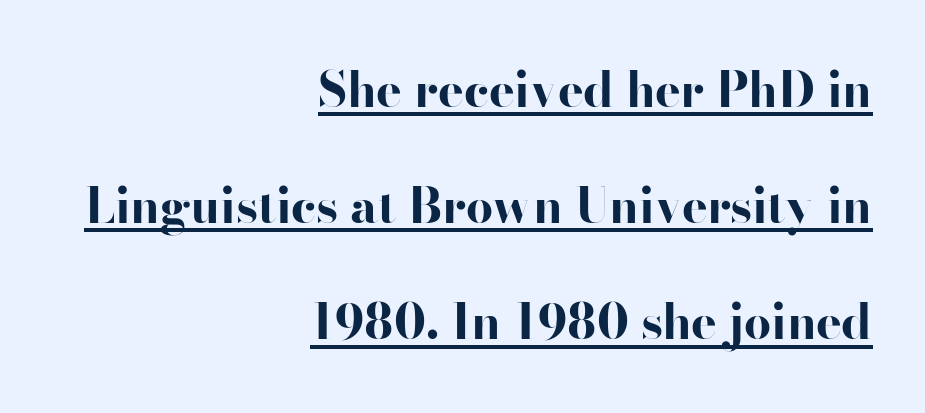
The font is running at its bold setting. The paragraph has a hard right edge and a soft left edge. A continuous stroke trails under the words, as in a hyperlink. Nobody touched the tracking dial on this one. The line-height multiplier appears high, well above default. Proportional: the letters do not fall into vertical columns.
